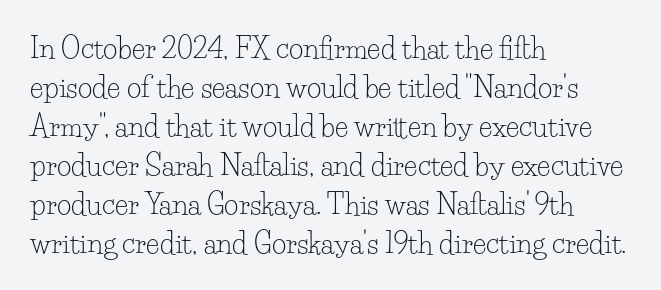
{"serif": "yes", "italic": "no", "bold": "no", "weight": "light", "width": "normal", "stroke_contrast": "low", "x_height": "small", "monospaced": "no", "underline": "no", "align": "left", "line_spacing": "normal", "line_spacing_ratio": 1.39, "letter_spacing": "normal", "letter_spacing_em": 0.0, "glyph_px": 28}
